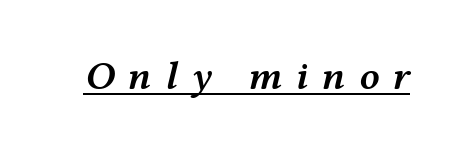
{"italic": "yes", "lean": "right", "slant_degrees": 12, "bold": "semi", "weight": "semibold", "width": "wide", "stroke_contrast": "medium", "x_height": "medium", "monospaced": "no", "underline": "yes", "letter_spacing": "wide", "letter_spacing_em": 0.33, "glyph_px": 40}
